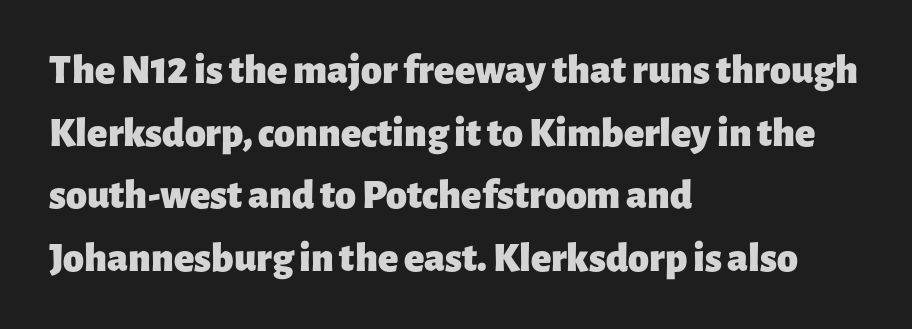
Is this a fixed-width face? No — the glyphs have proportional, varying widths. The leading is moderate, giving the passage an even texture. The designer went with a sans here, leaving each stem footless. Style check: upright. The line texture is even and compact thanks to regular tracking. Anything drawn beneath the words? Only blank space.
